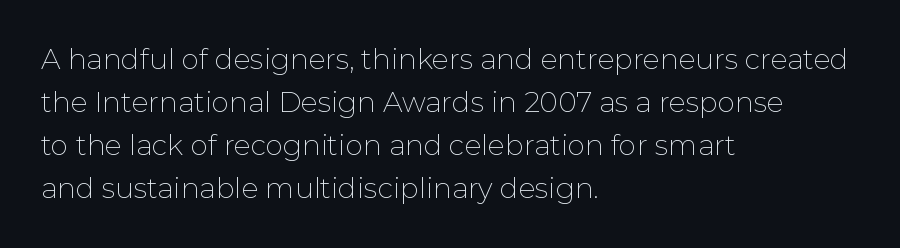
Is this a sans? Yes — the strokes have no serifs. Any mark beneath the type? The region is blank. The space between consecutive lines is moderate. Line starts are locked; line ends wander. Does the lettering tilt? It doesn't — this is upright.
